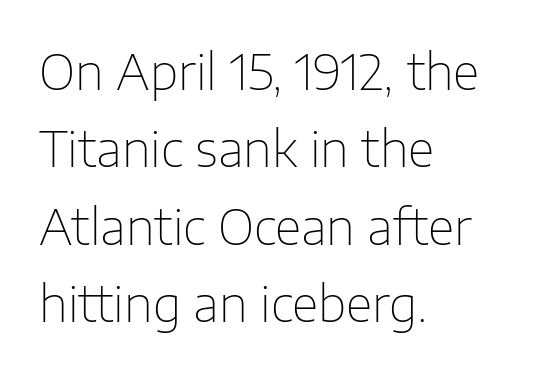
This is the regular roman posture of the typeface. The rendering uses a moderate line-height, typical for paragraphs. The space directly below the letters is spotless. The letters advance in unequal steps, a hallmark of proportional type. Weight: not bold — regular or lighter. Typeset ragged right — the left edge is the straight one.
